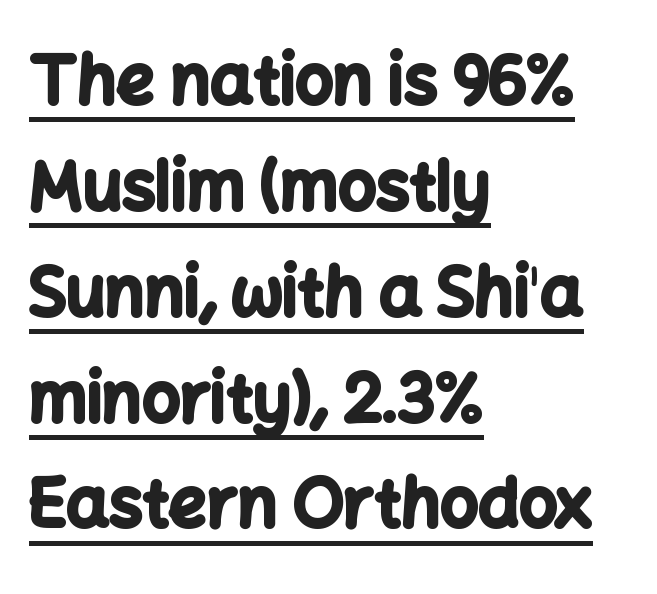
The passage shown stacks its lines at a standard gap. As a designer I'd log this as weight 700, bold. Which margin do the lines hug? The left one — the right edge is uneven. Note the varied advance widths — an 'i' is clearly narrower than an 'm'.
